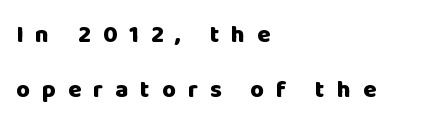
{"italic": "no", "bold": "yes", "underline": "no", "align": "left", "line_spacing": "loose", "line_spacing_ratio": 2.29, "letter_spacing": "wide", "letter_spacing_em": 0.5, "glyph_px": 24}
